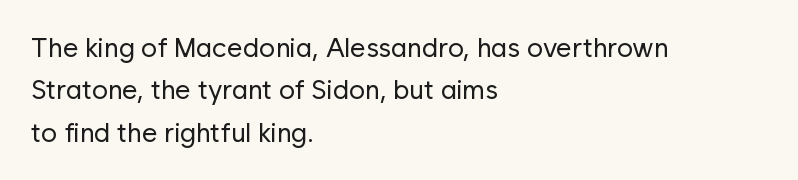
{"italic": "no", "bold": "no", "underline": "no", "align": "left", "line_spacing": "normal", "line_spacing_ratio": 1.57, "letter_spacing": "normal", "letter_spacing_em": 0.0, "glyph_px": 27}
